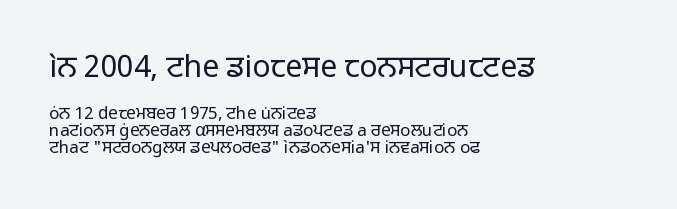
The image shows 30 px regular-weight sans-serif type, upright; set left-aligned, tight line spacing (1.0x), normal letter spacing, not underlined; the first (top) block is 1.76x larger; low stroke contrast and a medium x-height.
